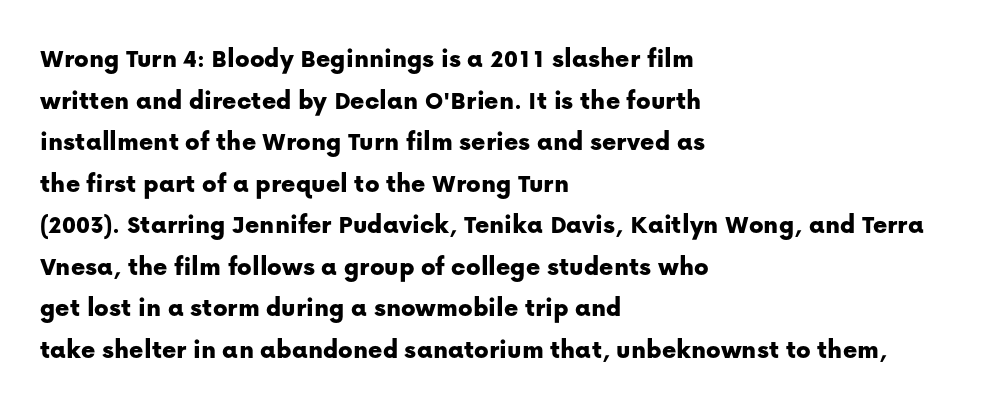
A typesetter would call this zero additional tracking. Line beginnings align vertically; line endings do not. The leading is moderate, giving the passage an even texture. No italicization has been applied; the sample stays upright. This rendering features lettering with no underline.
